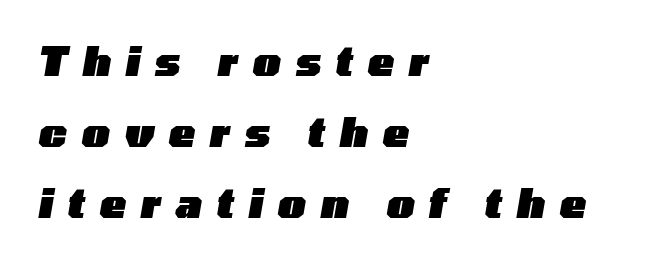
The image shows 39 px heavy, wide type, italic (leaning right); set left-aligned, line spacing 1.82x, unusually wide letter spacing (+0.38 em), not underlined; low stroke contrast and a medium x-height.
